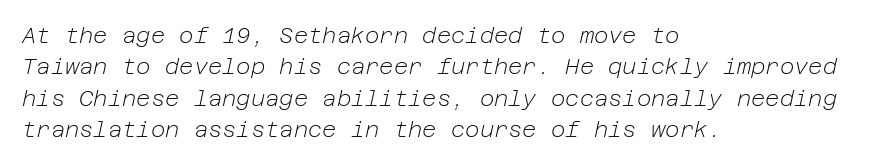
The image shows 22 px text type, italic (leaning right); set left-aligned, normal line spacing (1.43x), normal letter spacing, not underlined.
